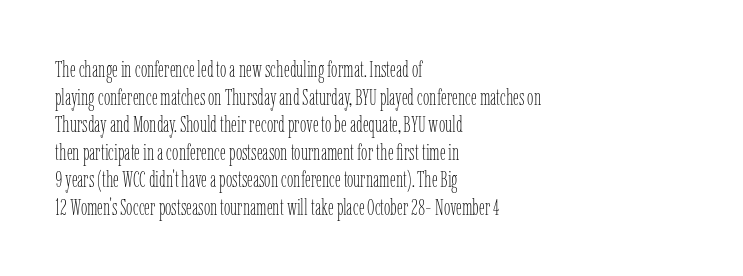
{"italic": "no", "bold": "no", "underline": "no", "align": "left", "line_spacing_ratio": 1.2, "letter_spacing": "normal", "letter_spacing_em": 0.0, "glyph_px": 23}
